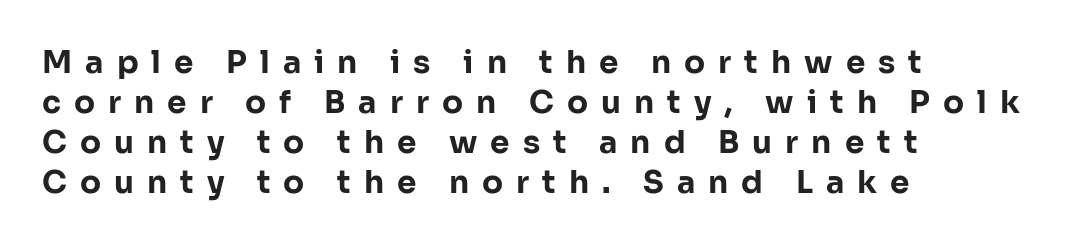
{"serif": "no", "italic": "no", "bold": "yes", "weight": "bold", "width": "normal", "stroke_contrast": "low", "x_height": "medium", "monospaced": "no", "underline": "no", "align": "left", "line_spacing": "normal", "line_spacing_ratio": 1.29, "letter_spacing": "wide", "letter_spacing_em": 0.42, "glyph_px": 31}
